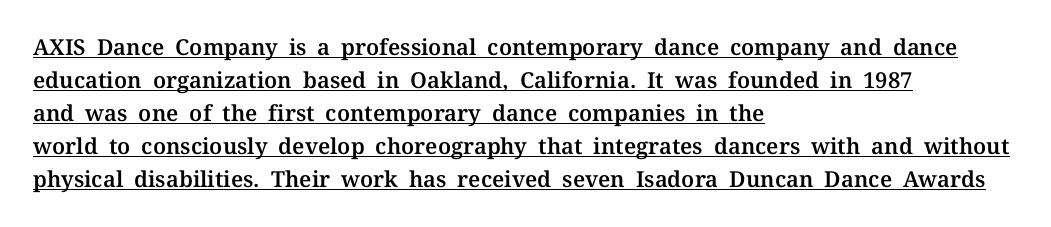
Q: Is the text italic (slanted)? A: No, it is upright.
Q: Is the text underlined? A: Yes.
Q: How is the paragraph aligned? A: Left-aligned.
Q: Is the spacing between letters normal or unusually wide? A: Normal.
Q: Is the spacing between lines tight, normal or loose? A: Normal.
